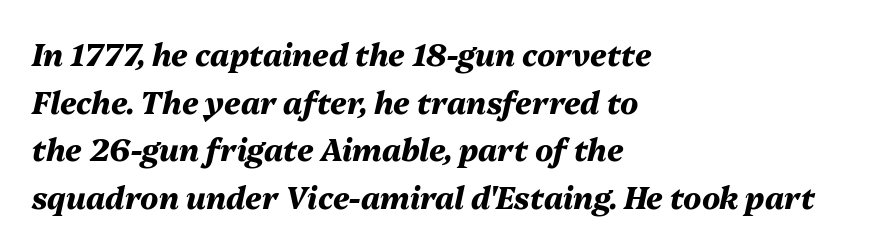
Notice how the passage keeps a crisp vertical edge on the left only. The face used here is proportionally spaced, like ordinary book or web type. Yep, that's italic — everything's leaning. These lines keep a tight, regular rhythm from letter to letter.
